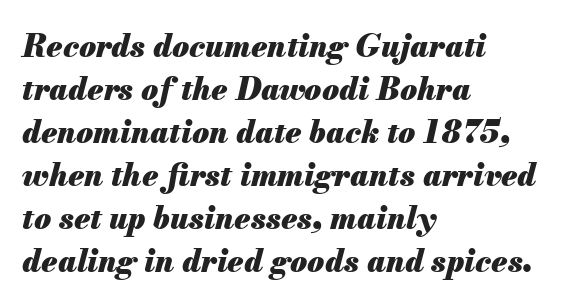
The image shows 31 px heavy type, italic (leaning right); set left-aligned, normal line spacing (1.39x), normal letter spacing, not underlined; medium stroke contrast and a small x-height.
